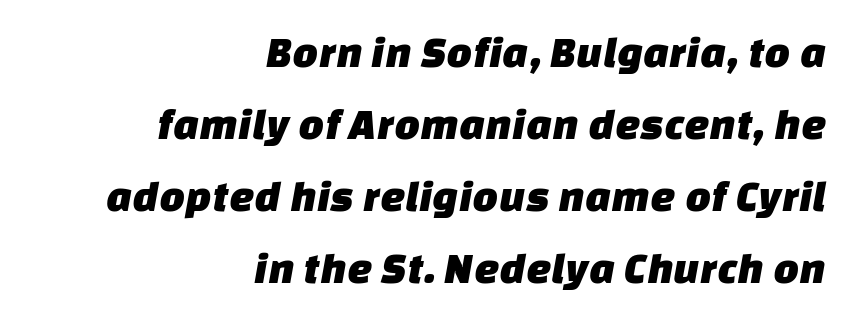
This rendering employs a face without finishing strokes, i.e., a sans-serif. Note the varied advance widths — an 'i' is clearly narrower than an 'm'. Letter spacing: default. The leading is moderate, giving the passage an even texture. The rag falls on the left side of this text block. Underline: absent.
